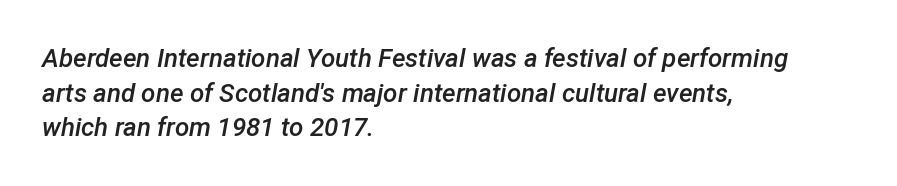
Quick note: interline space is typical. The string is rendered with underlining switched off. Where is the straight margin? On the left. A bit beefed up — I'd call it semibold rather than bold. Slanted lettering throughout.
